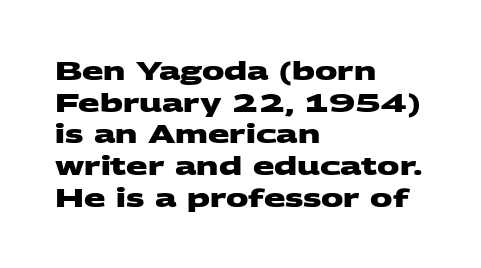
The image shows 25 px bold type; set left-aligned, normal line spacing (1.27x), normal letter spacing, not underlined.
